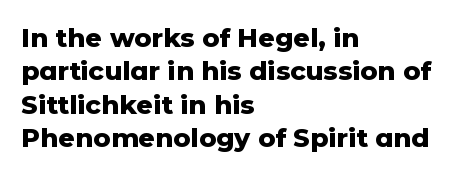
{"italic": "no", "bold": "yes", "underline": "no", "align": "left", "line_spacing": "normal", "line_spacing_ratio": 1.28, "letter_spacing": "normal", "letter_spacing_em": 0.0, "glyph_px": 26}
